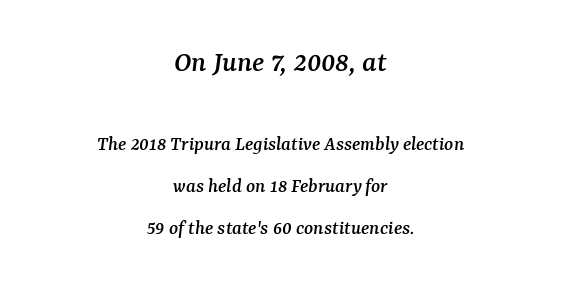
If you squint, the top block still reads clearly — it's the larger of the two. When letters slant like this, we call the style italic. Character widths vary here, with narrow letters taking less room than wide ones. In terms of letterspacing, this is plain default setting. One glance says open: line gaps are wider than usual. A centered setting, common on invitations and titles, is used for this passage.
